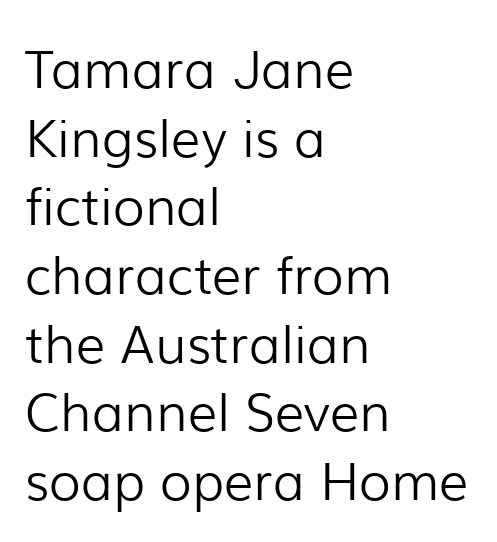
The letters stand upright; this is a roman face. The text was rendered using a sans face with plain stroke endings. The glyphs are unaccompanied by any horizontal stroke below them. Compared with a typical body face, this is equally light or lighter still.
